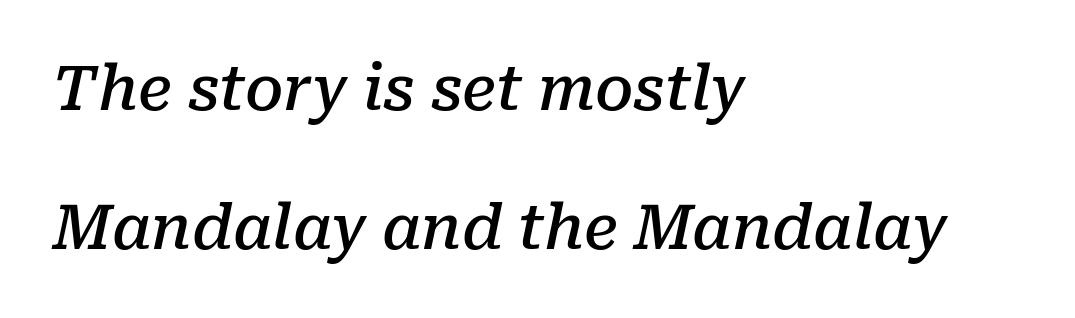
Q: Is the text bold? A: Semi-bold.
Q: Is the text italic (slanted)? A: Yes, it leans right by about 10 degrees.
Q: Is the typeface a serif or a sans-serif typeface? A: Serif.
Q: Is the text underlined? A: No.
Q: How is the paragraph aligned? A: Left-aligned.
Q: Is the spacing between letters normal or unusually wide? A: Normal.
Q: Is the spacing between lines tight, normal or loose? A: Loose.
Q: Width (condensed, normal, or wide)? A: Normal.
Q: Stroke contrast? A: Low.
Q: x-height? A: Medium.
Q: Monospaced? A: No.
